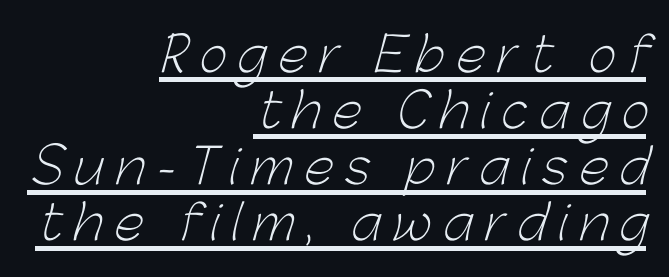
The image shows 48 px light sans-serif type; set right-aligned, line spacing 1.17x, unusually wide letter spacing (+0.24 em), underlined; low stroke contrast and a medium x-height.
